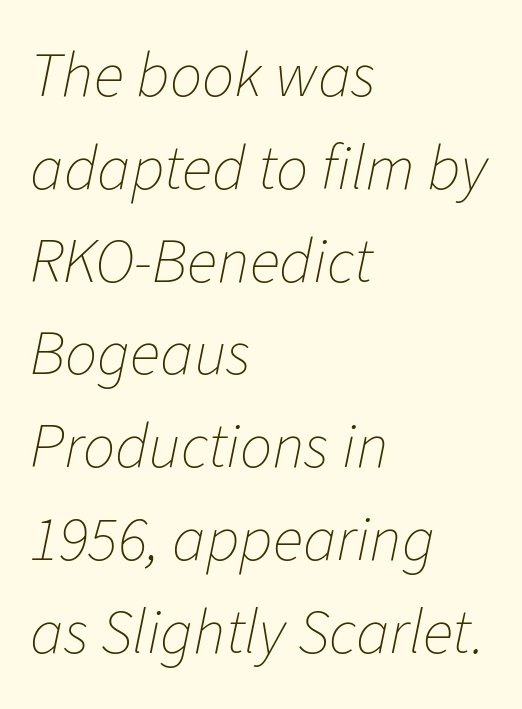
In CSS terms this would be text-align: left. Has an underline been added? It has not. The face looks like a standard text weight, possibly lighter. Looking at the ascenders, they clearly lean. Varying glyph widths throughout — classic text-font behaviour.
